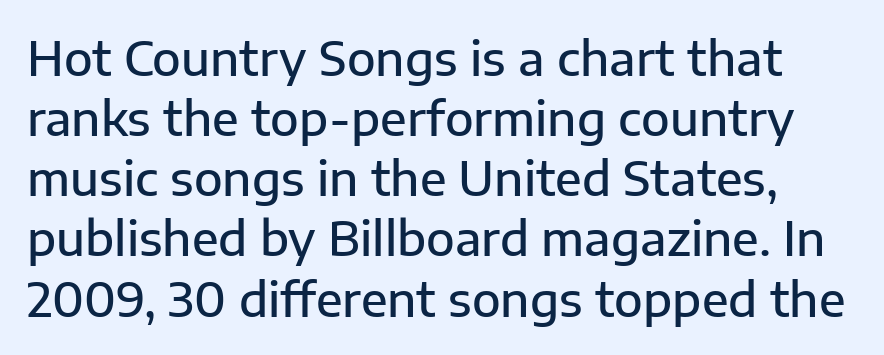
{"serif": "no", "italic": "no", "bold": "semi", "weight": "semibold", "width": "normal", "stroke_contrast": "low", "x_height": "medium", "monospaced": "no", "underline": "no", "line_spacing": "normal", "line_spacing_ratio": 1.28, "letter_spacing": "normal", "letter_spacing_em": 0.0, "glyph_px": 47}
